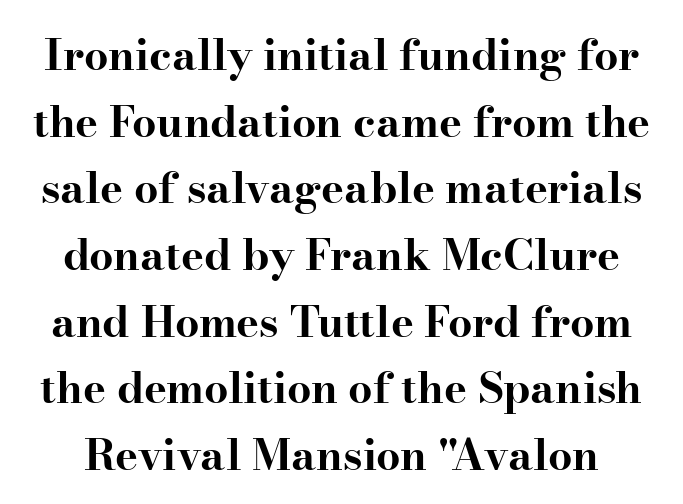
Q: Is the text bold? A: Yes.
Q: Is the text italic (slanted)? A: No, it is upright.
Q: Is the typeface a serif or a sans-serif typeface? A: Serif.
Q: Is the text underlined? A: No.
Q: Is the spacing between letters normal or unusually wide? A: Normal.
Q: Is the spacing between lines tight, normal or loose? A: Normal.
Q: Width (condensed, normal, or wide)? A: Wide.
Q: Stroke contrast? A: High.
Q: x-height? A: Small.
Q: Monospaced? A: No.
